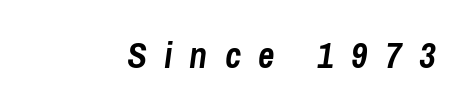
Q: Is the text bold? A: Yes.
Q: Is the text italic (slanted)? A: Yes, it leans right by about 8 degrees.
Q: Is the text underlined? A: No.
Q: Is the spacing between letters normal or unusually wide? A: Unusually wide.
Q: Width (condensed, normal, or wide)? A: Condensed.
Q: Stroke contrast? A: Low.
Q: x-height? A: Medium.
Q: Monospaced? A: No.
